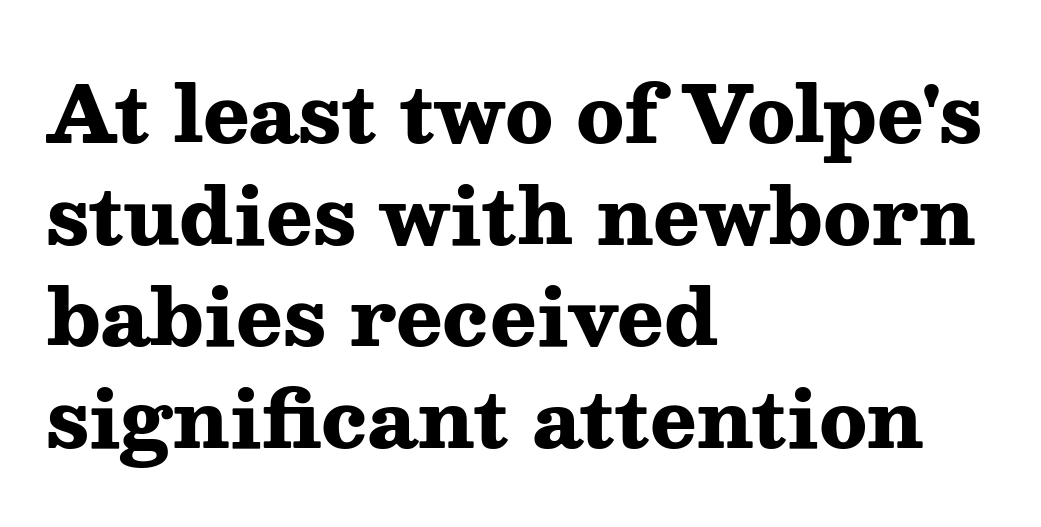
The image shows 77 px heavy, wide serif type, upright; set left-aligned, normal line spacing (1.32x), normal letter spacing, not underlined; medium stroke contrast and a medium x-height.
